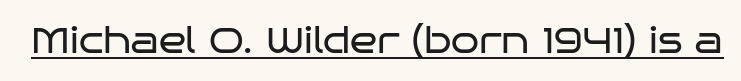
The sample's only ornament is a line tracing under the words. There is no visible air inserted between adjacent glyphs. Notice how the stems are strictly vertical — no italics here. Each stroke keeps to a modest, everyday thickness or less. These lines are rendered in a variable-pitch font. Nope, no serifs anywhere on these letters.
